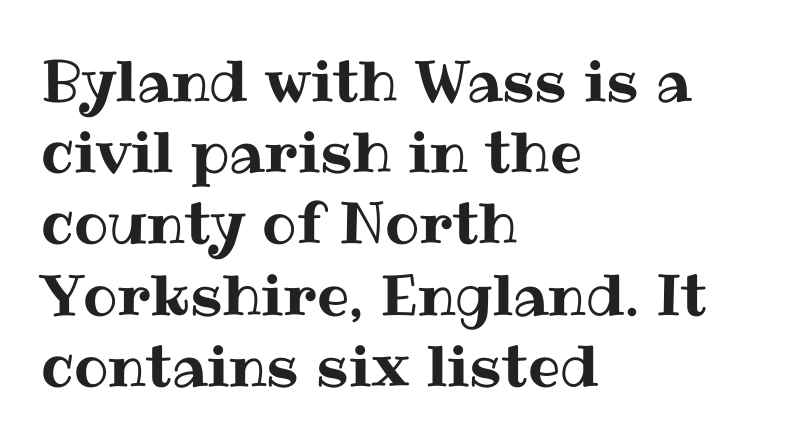
The image shows 57 px text type, upright; set left-aligned, normal line spacing (1.25x), normal letter spacing, not underlined; medium stroke contrast and a medium x-height.
